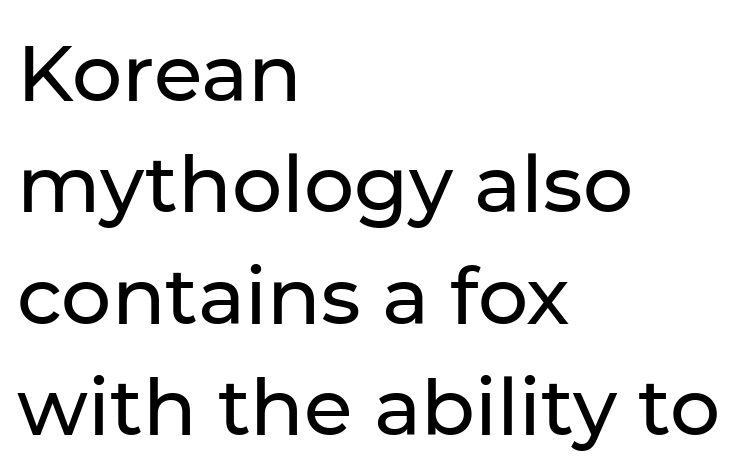
Q: Is the text italic (slanted)? A: No, it is upright.
Q: Is the typeface a serif or a sans-serif typeface? A: Sans-serif.
Q: Is the text underlined? A: No.
Q: How is the paragraph aligned? A: Left-aligned.
Q: Is the spacing between letters normal or unusually wide? A: Normal.
Q: Is the spacing between lines tight, normal or loose? A: Normal.
Q: Width (condensed, normal, or wide)? A: Normal.
Q: Stroke contrast? A: Low.
Q: x-height? A: Medium.
Q: Monospaced? A: No.
